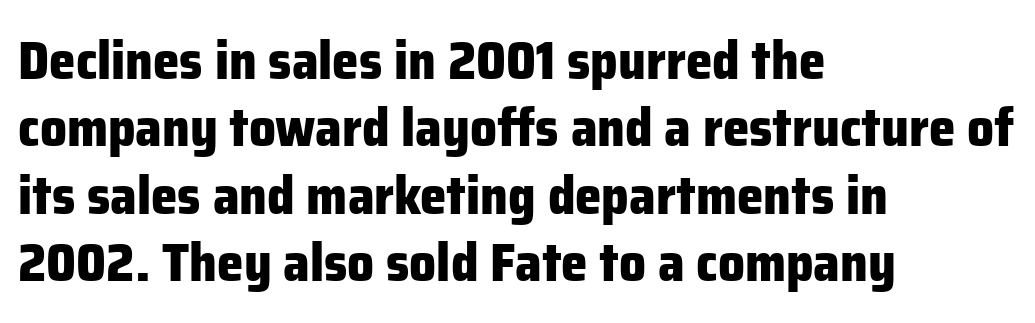
The image shows 53 px heavy sans-serif type, upright; set left-aligned, normal line spacing (1.27x), normal letter spacing, not underlined; low stroke contrast and a medium x-height.
